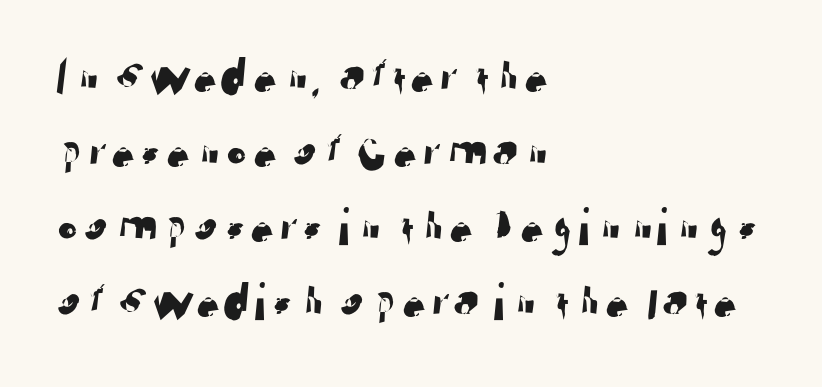
{"serif": "no", "width": "normal", "stroke_contrast": "low", "x_height": "medium", "monospaced": "no", "underline": "no", "align": "left", "line_spacing": "normal", "line_spacing_ratio": 1.39, "letter_spacing": "normal", "letter_spacing_em": 0.0, "glyph_px": 54}
